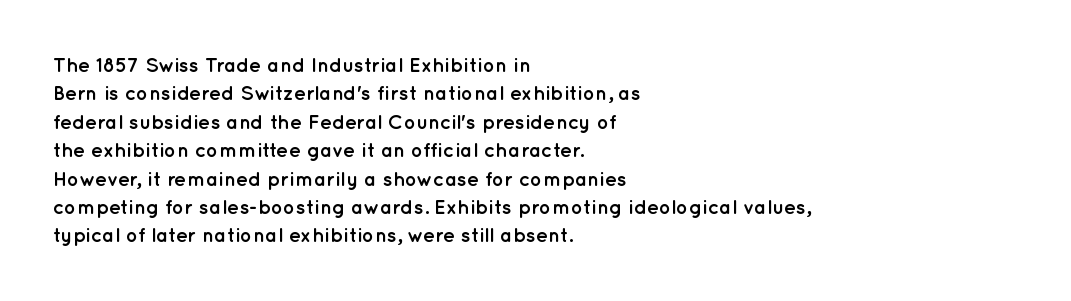
{"italic": "no", "bold": "yes", "underline": "no", "align": "left", "line_spacing": "normal", "line_spacing_ratio": 1.42, "letter_spacing": "normal", "letter_spacing_em": 0.0, "glyph_px": 20}
